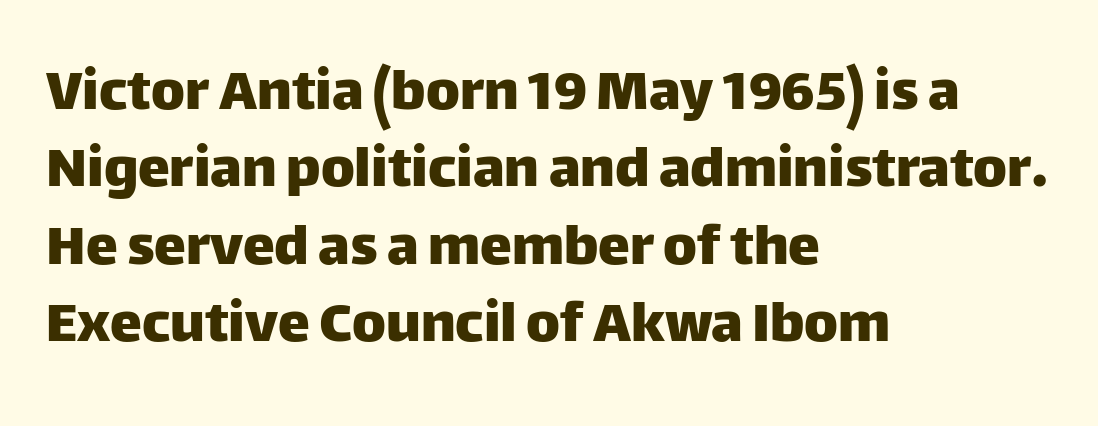
{"serif": "no", "italic": "no", "width": "normal", "stroke_contrast": "low", "x_height": "large", "monospaced": "no", "underline": "no", "align": "left", "line_spacing_ratio": 1.21, "letter_spacing": "normal", "letter_spacing_em": 0.0, "glyph_px": 64}
